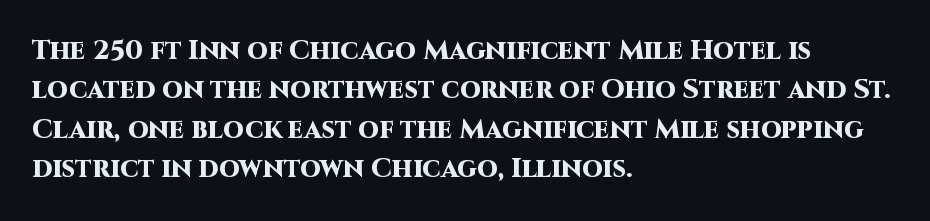
Q: Is the text bold? A: Yes.
Q: Is the text italic (slanted)? A: No, it is upright.
Q: Is the text underlined? A: No.
Q: How is the paragraph aligned? A: Left-aligned.
Q: Is the spacing between letters normal or unusually wide? A: Normal.
Q: Is the spacing between lines tight, normal or loose? A: Normal.
